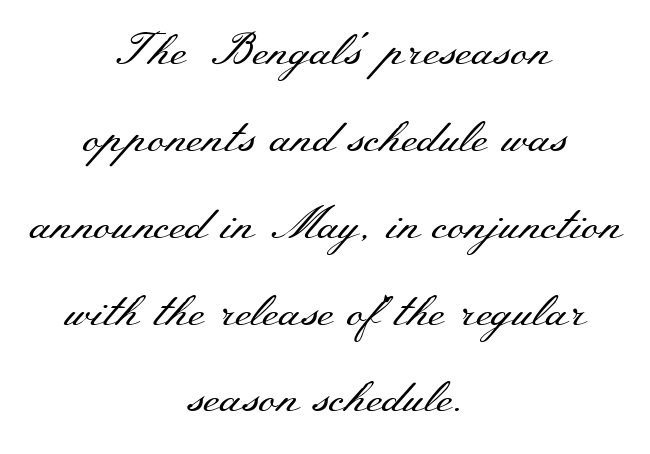
Q: Is the text bold? A: No.
Q: Is the text italic (slanted)? A: Yes.
Q: Is the typeface a serif or a sans-serif typeface? A: Serif.
Q: Is the text underlined? A: No.
Q: How is the paragraph aligned? A: Centered.
Q: Is the spacing between letters normal or unusually wide? A: Normal.
Q: Is the spacing between lines tight, normal or loose? A: Loose.
Q: Width (condensed, normal, or wide)? A: Wide.
Q: Stroke contrast? A: Medium.
Q: x-height? A: Small.
Q: Monospaced? A: No.
